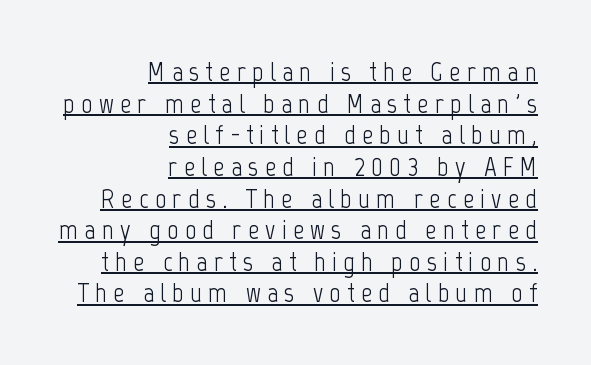
Q: Is the text bold? A: No.
Q: Is the text italic (slanted)? A: No, it is upright.
Q: Is the typeface a serif or a sans-serif typeface? A: Sans-serif.
Q: Is the text underlined? A: Yes.
Q: How is the paragraph aligned? A: Right-aligned.
Q: Is the spacing between letters normal or unusually wide? A: Unusually wide.
Q: Is the spacing between lines tight, normal or loose? A: Tight.
Q: Width (condensed, normal, or wide)? A: Condensed.
Q: Stroke contrast? A: Low.
Q: x-height? A: Medium.
Q: Monospaced? A: No.
